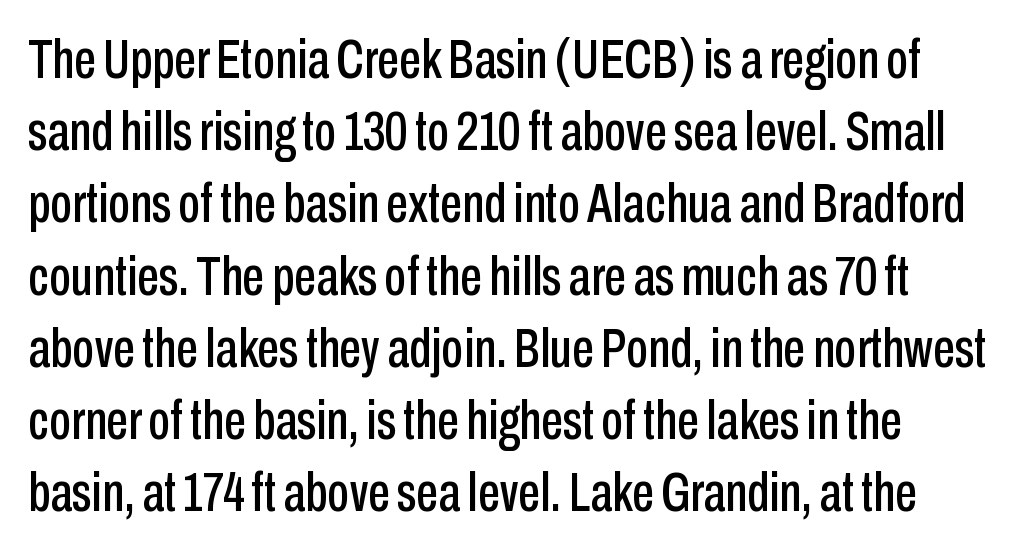
Caption: standard tracking, unaltered. Is this a sans? Yes — the strokes have no serifs. Is the block centered? No — it sits flush against the left margin. The rows are spaced the way most documents space them. Type without underlining. The face used here is proportionally spaced, like ordinary book or web type.
